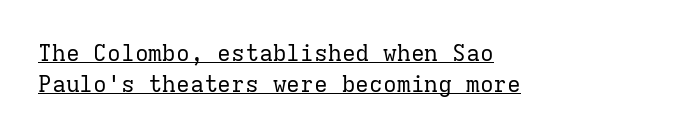
{"italic": "no", "bold": "no", "underline": "yes", "align": "left", "line_spacing": "normal", "line_spacing_ratio": 1.36, "letter_spacing": "normal", "letter_spacing_em": 0.0, "glyph_px": 23}
